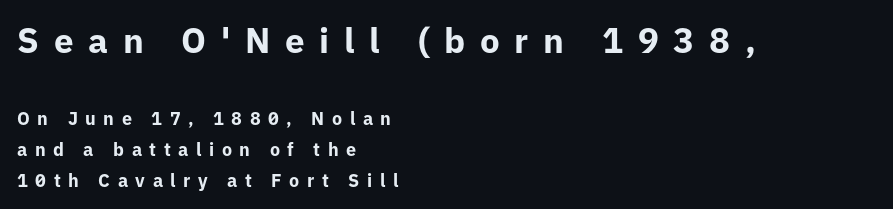
The image shows 35 px bold sans-serif type, upright; set left-aligned, line spacing 1.73x, unusually wide letter spacing (+0.42 em), not underlined; the first (top) block is 1.94x larger; low stroke contrast and a medium x-height.
